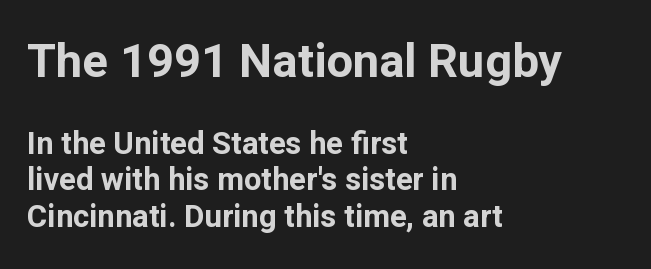
{"serif": "no", "italic": "no", "bold": "yes", "weight": "bold", "width": "normal", "stroke_contrast": "low", "x_height": "medium", "monospaced": "no", "underline": "no", "align": "left", "line_spacing_ratio": 1.19, "letter_spacing": "normal", "letter_spacing_em": 0.0, "larger_block": "first", "size_ratio": 1.52, "glyph_px": 47}
